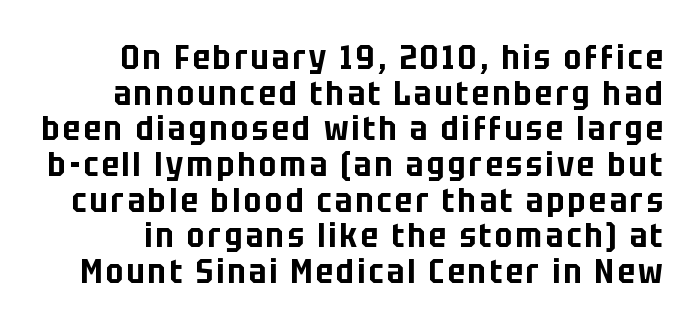
{"serif": "no", "italic": "no", "width": "condensed", "stroke_contrast": "low", "x_height": "large", "monospaced": "no", "underline": "no", "line_spacing": "tight", "line_spacing_ratio": 1.05, "glyph_px": 34}
